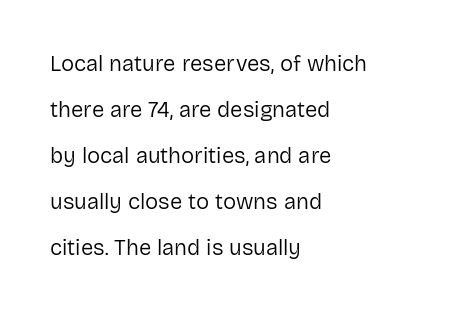
The image shows 22 px text type, upright; set left-aligned, loose line spacing (2.09x), normal letter spacing, not underlined.
